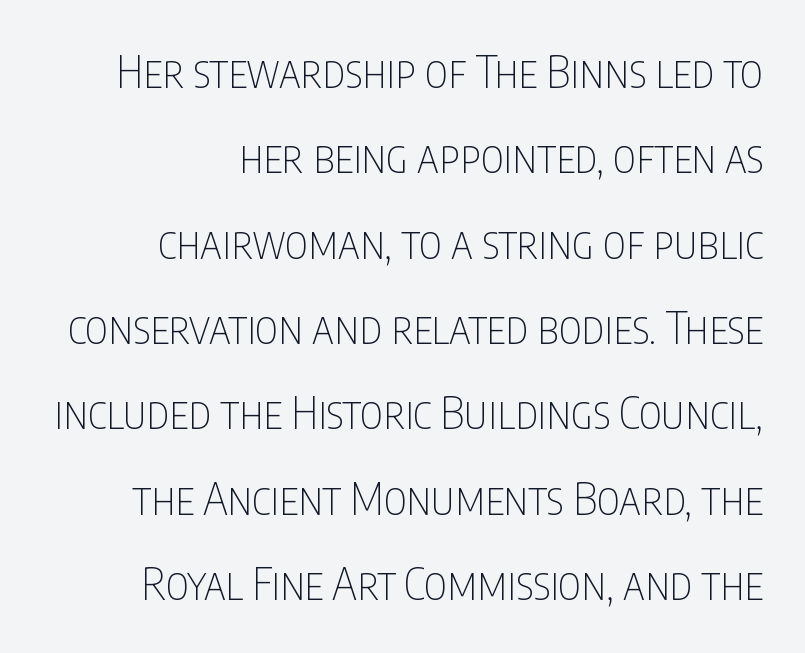
The image shows 44 px thin, condensed sans-serif type, upright; set right-aligned, loose line spacing (1.94x), normal letter spacing, not underlined; low stroke contrast and a large x-height.
